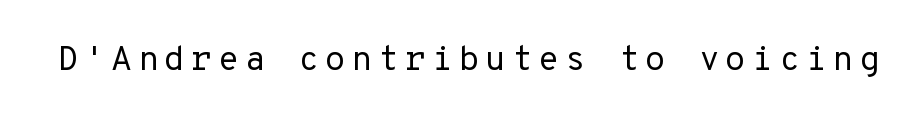
The baseline area is clear. Letters have the restrained weight of plain body copy at most. Does the lettering tilt? It doesn't — this is upright. The designer went with a sans here, leaving each stem footless. Here the designer chose a console-style face with uniform glyph widths.
